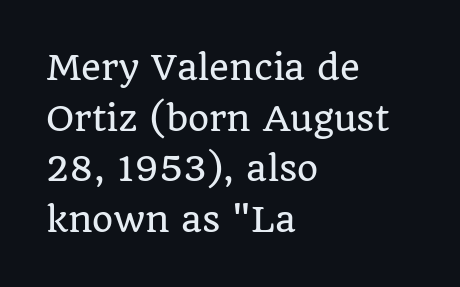
Q: Is the text italic (slanted)? A: No, it is upright.
Q: Is the typeface a serif or a sans-serif typeface? A: Serif.
Q: Is the text underlined? A: No.
Q: How is the paragraph aligned? A: Left-aligned.
Q: Is the spacing between letters normal or unusually wide? A: Normal.
Q: Is the spacing between lines tight, normal or loose? A: Normal.
Q: Width (condensed, normal, or wide)? A: Normal.
Q: Stroke contrast? A: Low.
Q: x-height? A: Large.
Q: Monospaced? A: No.
